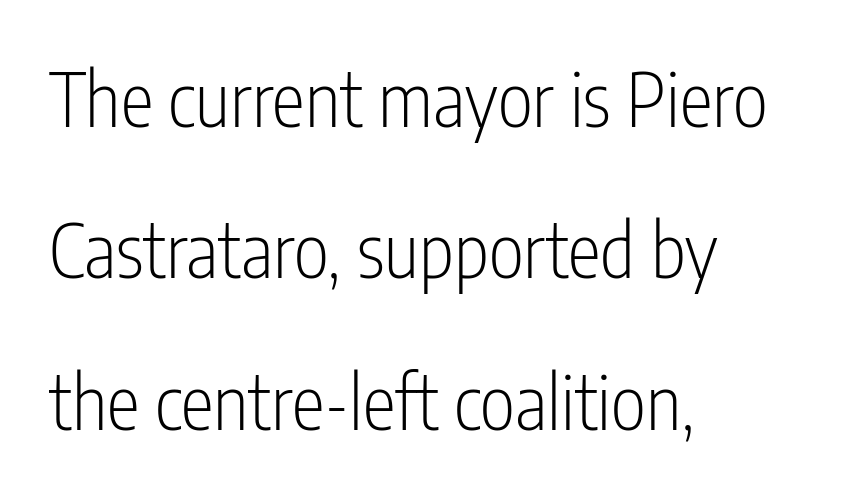
The rendering uses a large line-height, opening up the rows. Heft: none added — not bold. The lines in this sample share a left origin and differ only in where they stop. Posture: vertical. The letters advance in unequal steps, a hallmark of proportional type.
